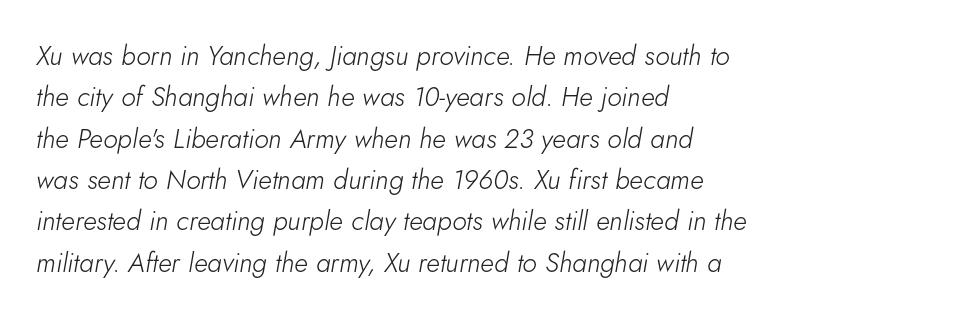
The image shows 27 px text type, italic (leaning right); set left-aligned, normal line spacing (1.53x), normal letter spacing, not underlined.
